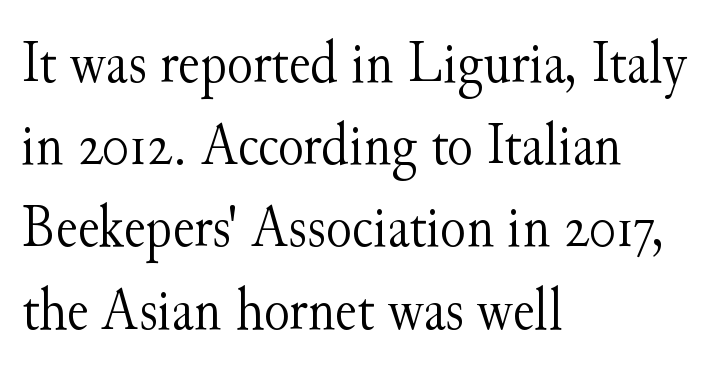
Leading: standard. Rendered with straight, roman letterforms. Unbolded letterforms with no extra heft. Honestly, there is no underline to notice here at all. Characters follow at the spacing the type designer built in. The font family rendered here belongs to the serif group.
